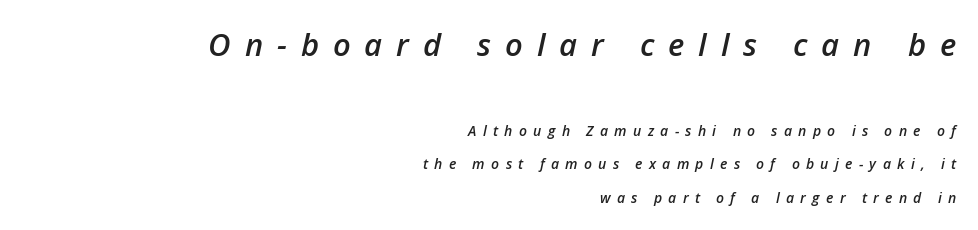
{"italic": "yes", "lean": "right", "slant_degrees": 12, "bold": "semi", "weight": "semibold", "width": "normal", "stroke_contrast": "low", "x_height": "medium", "monospaced": "no", "underline": "no", "align": "right", "line_spacing": "loose", "line_spacing_ratio": 2.39, "letter_spacing": "wide", "letter_spacing_em": 0.45, "larger_block": "first", "size_ratio": 2.21, "glyph_px": 31}
